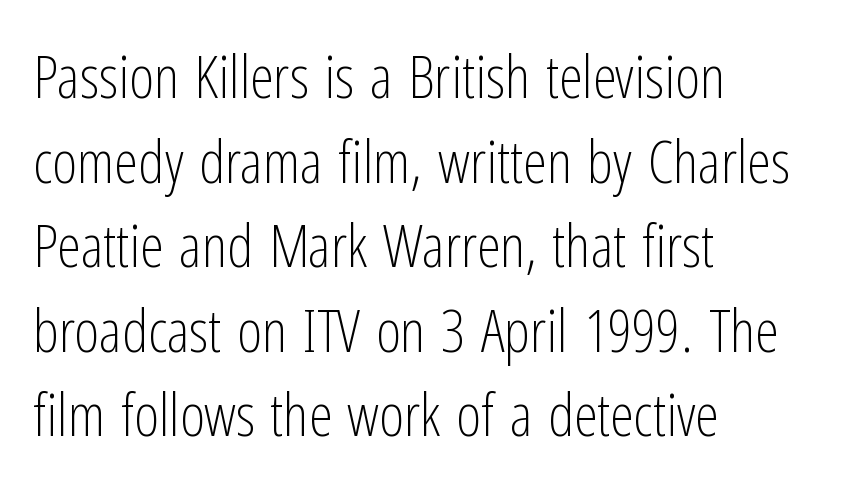
Q: Is the text bold? A: No.
Q: Is the text italic (slanted)? A: No, it is upright.
Q: Is the typeface a serif or a sans-serif typeface? A: Sans-serif.
Q: Is the text underlined? A: No.
Q: How is the paragraph aligned? A: Left-aligned.
Q: Is the spacing between letters normal or unusually wide? A: Normal.
Q: Is the spacing between lines tight, normal or loose? A: Normal.
Q: Width (condensed, normal, or wide)? A: Condensed.
Q: Stroke contrast? A: Low.
Q: x-height? A: Medium.
Q: Monospaced? A: No.
